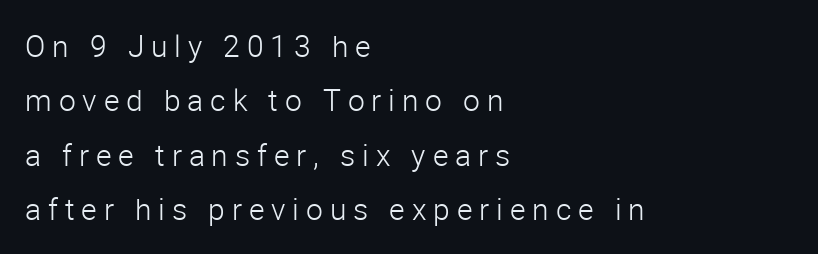
{"serif": "no", "italic": "no", "bold": "no", "weight": "light", "width": "normal", "stroke_contrast": "low", "x_height": "medium", "monospaced": "no", "underline": "no", "align": "left", "line_spacing_ratio": 1.81, "letter_spacing": "wide", "letter_spacing_em": 0.23, "glyph_px": 30}
